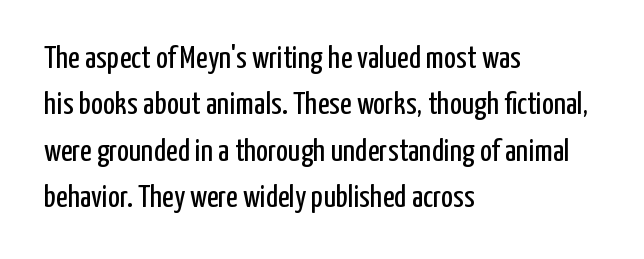
The image shows 32 px regular-weight, condensed sans-serif type, upright; set left-aligned, normal line spacing (1.45x), normal letter spacing, not underlined; low stroke contrast and a medium x-height.
